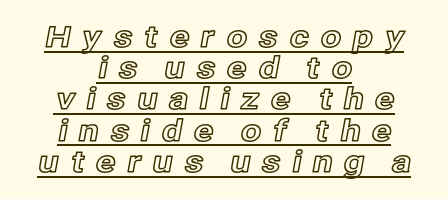
Tracking value appears strongly positive — letters spread wide. This rendering uses center alignment, leaving both contours irregular but symmetric. This sample has the flowing, uneven cadence of proportional lettering. Is there an underline? Yes — a line sits under the letters. The space between consecutive lines is stingy.
